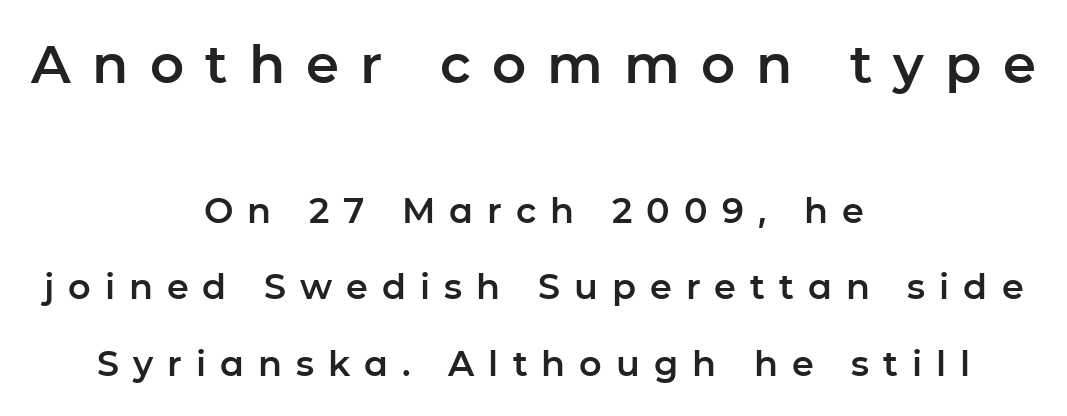
{"serif": "no", "italic": "no", "width": "normal", "stroke_contrast": "low", "x_height": "medium", "monospaced": "no", "underline": "no", "align": "center", "line_spacing": "loose", "line_spacing_ratio": 2.18, "letter_spacing": "wide", "letter_spacing_em": 0.4, "larger_block": "first", "size_ratio": 1.51, "glyph_px": 53}
